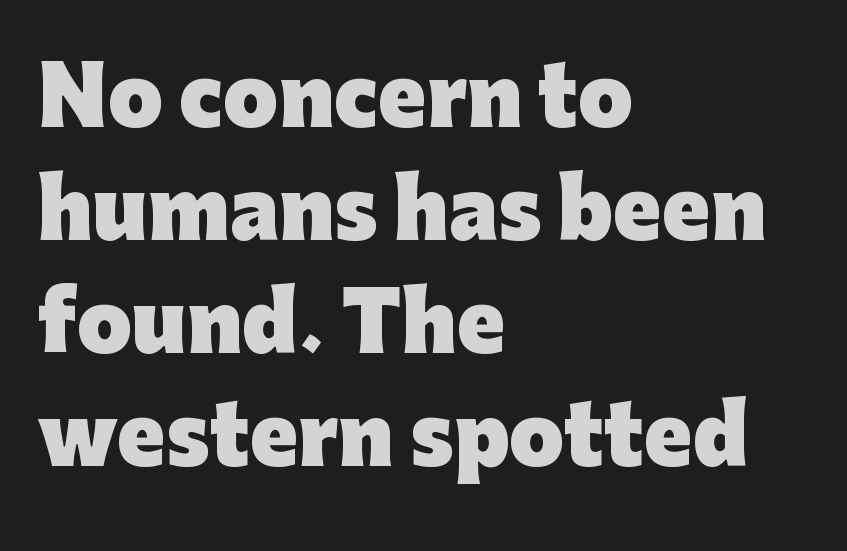
{"serif": "no", "italic": "no", "bold": "yes", "weight": "heavy", "width": "normal", "stroke_contrast": "low", "x_height": "medium", "monospaced": "no", "underline": "no", "align": "left", "line_spacing": "normal", "line_spacing_ratio": 1.43, "letter_spacing": "normal", "letter_spacing_em": 0.0, "glyph_px": 79}
